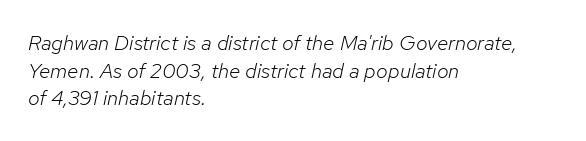
Q: Is the text bold? A: No.
Q: Is the text italic (slanted)? A: Yes, it leans right by about 12 degrees.
Q: Is the text underlined? A: No.
Q: How is the paragraph aligned? A: Left-aligned.
Q: Is the spacing between letters normal or unusually wide? A: Normal.
Q: Is the spacing between lines tight, normal or loose? A: Normal.
